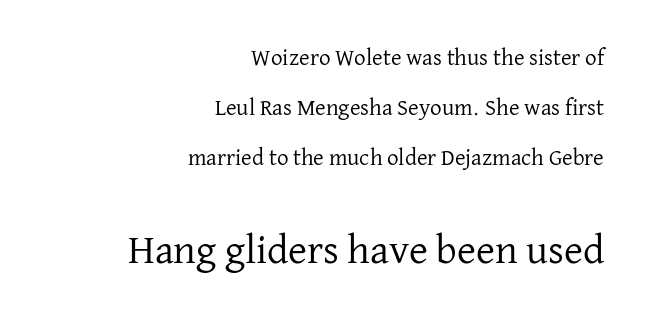
Q: Is the text bold? A: No.
Q: Is the text italic (slanted)? A: No, it is upright.
Q: Is the typeface a serif or a sans-serif typeface? A: Serif.
Q: Is the text underlined? A: No.
Q: How is the paragraph aligned? A: Right-aligned.
Q: Is the spacing between letters normal or unusually wide? A: Normal.
Q: Is the spacing between lines tight, normal or loose? A: Loose.
Q: Which block of text is set in a larger size, the first (top) or the second (bottom)? A: The second (bottom) one.
Q: Width (condensed, normal, or wide)? A: Normal.
Q: Stroke contrast? A: Low.
Q: x-height? A: Medium.
Q: Monospaced? A: No.
